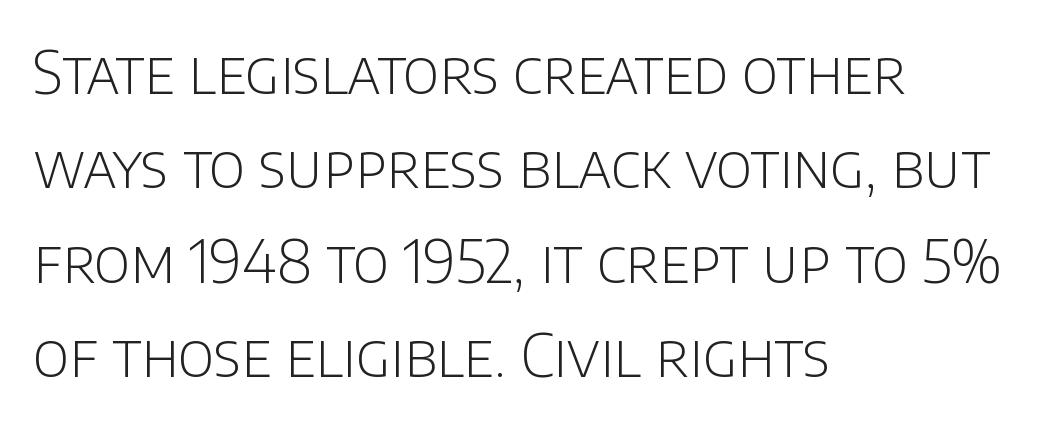
The image shows 59 px light sans-serif type, upright; set left-aligned, normal line spacing (1.6x), normal letter spacing, not underlined; low stroke contrast and a large x-height.
